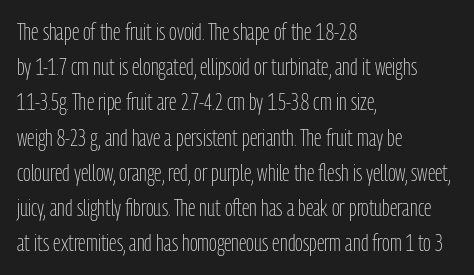
{"italic": "no", "bold": "no", "underline": "no", "align": "left", "line_spacing": "normal", "line_spacing_ratio": 1.53, "letter_spacing": "normal", "letter_spacing_em": 0.0, "glyph_px": 23}
